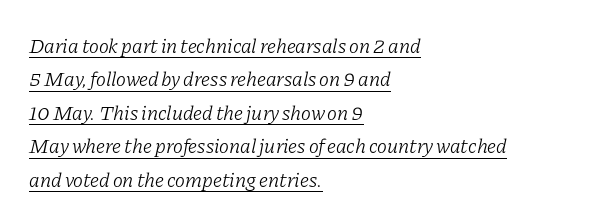
The image shows 21 px text type, italic (leaning right); set left-aligned, normal line spacing (1.59x), normal letter spacing, underlined.
